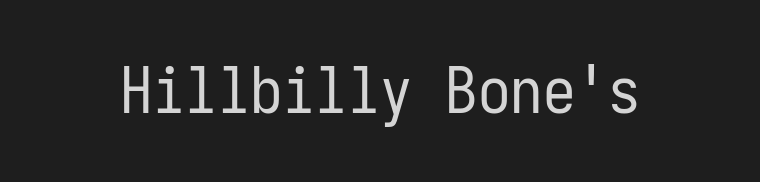
The image shows 65 px regular-weight, condensed sans-serif type, upright, monospaced; set normal letter spacing, not underlined; low stroke contrast and a medium x-height.
